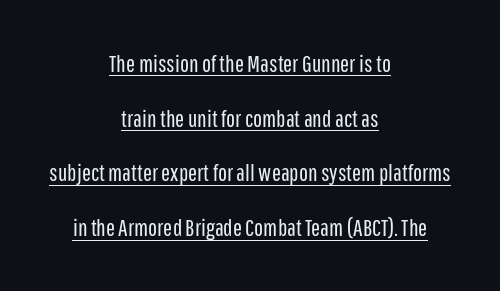
Q: Is the text bold? A: No.
Q: Is the text italic (slanted)? A: No, it is upright.
Q: Is the text underlined? A: Yes.
Q: How is the paragraph aligned? A: Centered.
Q: Is the spacing between letters normal or unusually wide? A: Normal.
Q: Is the spacing between lines tight, normal or loose? A: Loose.
